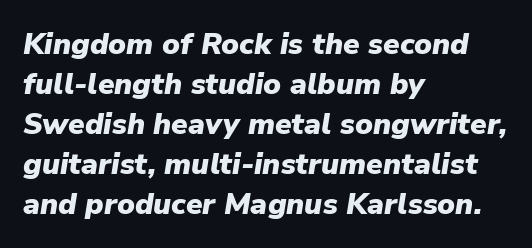
{"italic": "yes", "lean": "right", "slant_degrees": 9, "bold": "yes", "weight": "heavy", "width": "normal", "stroke_contrast": "low", "x_height": "medium", "monospaced": "no", "underline": "no", "align": "left", "line_spacing": "normal", "line_spacing_ratio": 1.33, "letter_spacing": "normal", "letter_spacing_em": 0.0, "glyph_px": 30}
